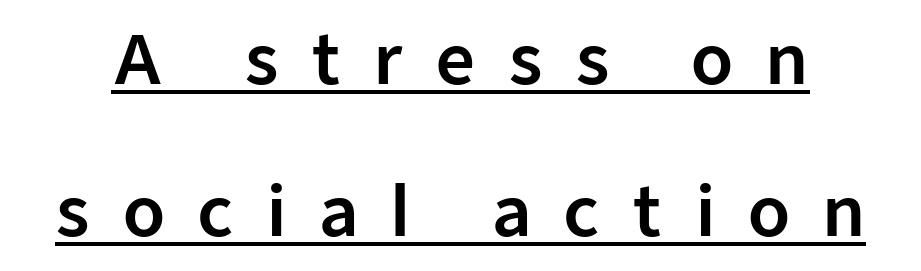
The image shows 68 px sans-serif type, upright; set loose line spacing (2.23x), unusually wide letter spacing (+0.47 em), underlined; low stroke contrast and a medium x-height.
